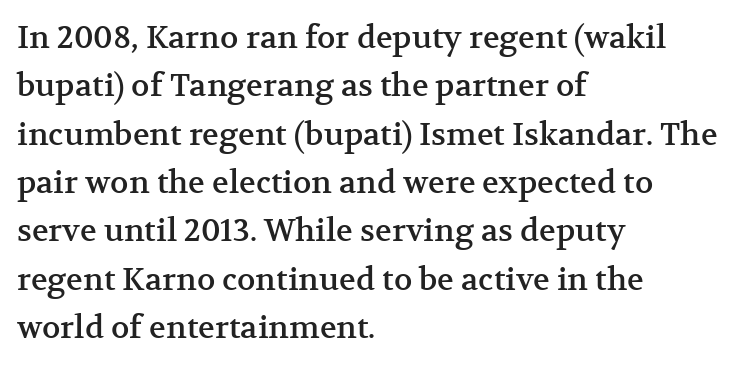
Q: Is the text italic (slanted)? A: No, it is upright.
Q: Is the typeface a serif or a sans-serif typeface? A: Serif.
Q: Is the text underlined? A: No.
Q: How is the paragraph aligned? A: Left-aligned.
Q: Is the spacing between letters normal or unusually wide? A: Normal.
Q: Is the spacing between lines tight, normal or loose? A: Normal.
Q: Width (condensed, normal, or wide)? A: Normal.
Q: Stroke contrast? A: Medium.
Q: x-height? A: Medium.
Q: Monospaced? A: No.
